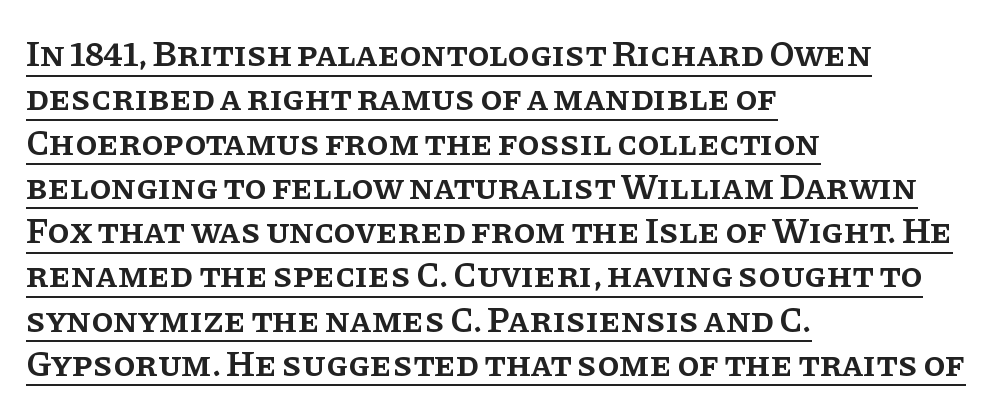
The image shows 36 px semibold serif type, upright; set left-aligned, line spacing 1.23x, normal letter spacing, underlined; low stroke contrast and a large x-height.
